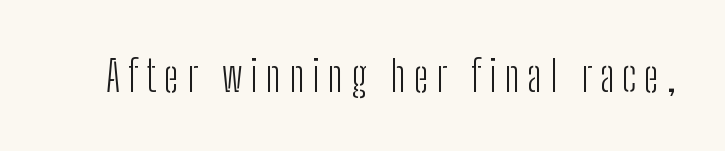
{"serif": "no", "italic": "no", "bold": "no", "weight": "light", "width": "condensed", "stroke_contrast": "low", "x_height": "medium", "monospaced": "no", "underline": "no", "glyph_px": 42}
